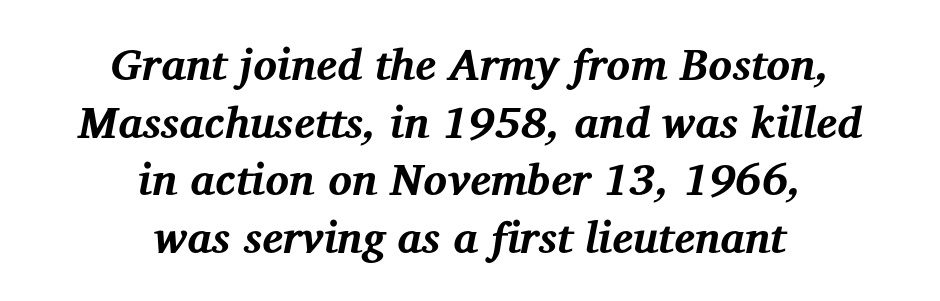
The image shows 44 px bold serif type, italic (leaning right); set centered, normal line spacing (1.31x), normal letter spacing, not underlined; medium stroke contrast and a medium x-height.
